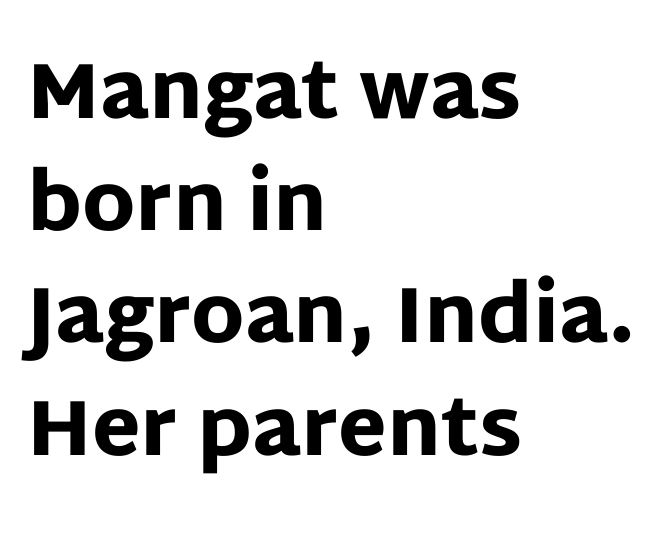
The image shows 79 px heavy sans-serif type, upright; set left-aligned, normal line spacing (1.42x), normal letter spacing, not underlined; low stroke contrast and a large x-height.
